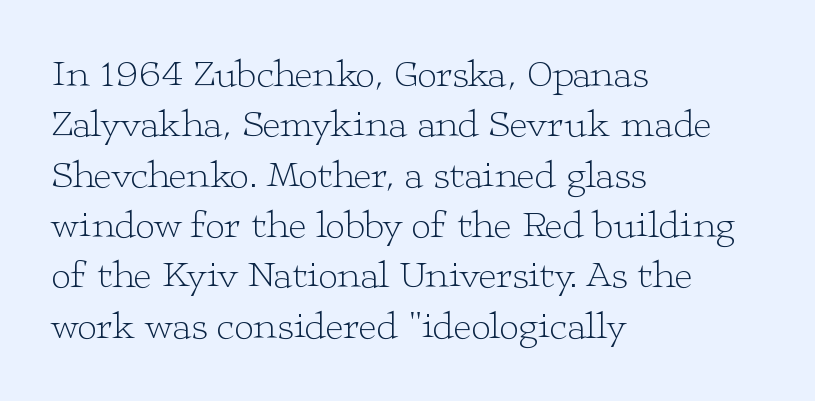
The image shows 39 px light, wide serif type, upright; set left-aligned, normal line spacing (1.29x), normal letter spacing, not underlined; low stroke contrast and a medium x-height.
